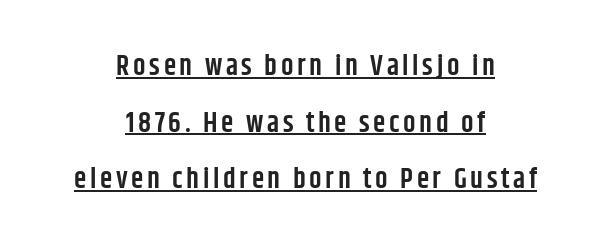
{"serif": "no", "italic": "no", "bold": "semi", "weight": "semibold", "width": "condensed", "stroke_contrast": "low", "x_height": "large", "monospaced": "no", "underline": "yes", "align": "center", "line_spacing": "loose", "line_spacing_ratio": 2.02, "glyph_px": 28}
